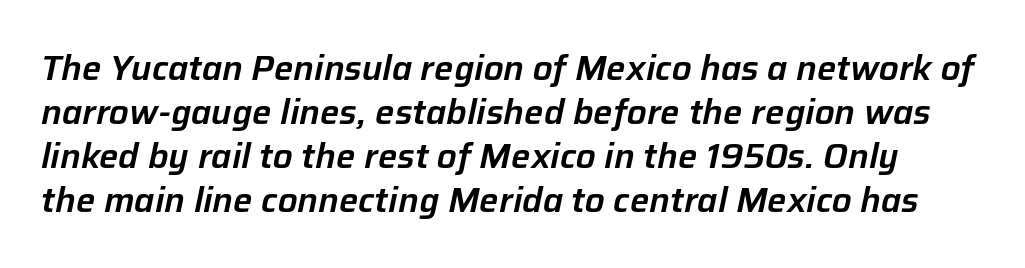
Q: Is the text italic (slanted)? A: Yes, it leans right by about 12 degrees.
Q: Is the text underlined? A: No.
Q: Is the spacing between letters normal or unusually wide? A: Normal.
Q: Is the spacing between lines tight, normal or loose? A: Normal.
Q: Width (condensed, normal, or wide)? A: Normal.
Q: Stroke contrast? A: Low.
Q: x-height? A: Medium.
Q: Monospaced? A: No.
